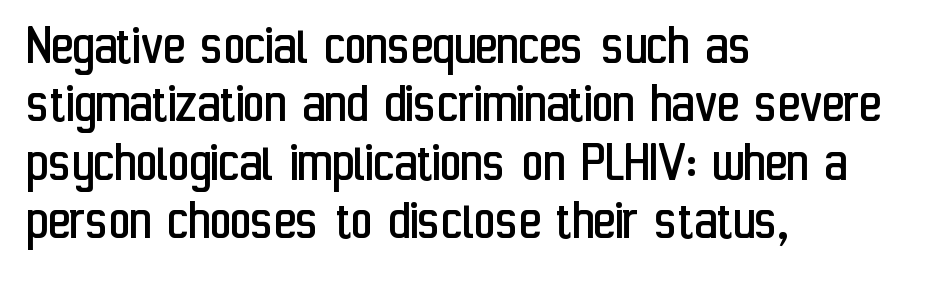
{"serif": "no", "italic": "no", "bold": "no", "weight": "regular", "width": "condensed", "stroke_contrast": "low", "x_height": "medium", "monospaced": "no", "underline": "no", "align": "left", "line_spacing": "tight", "line_spacing_ratio": 0.99, "letter_spacing": "normal", "letter_spacing_em": 0.0, "glyph_px": 59}
